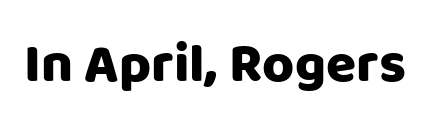
The glyphs in this specimen are sans serif. Standard letterfit; no display-style spreading of the glyphs. Quick note: not italic, upright. Plain, unruled lines of type. Proportional: the letters do not fall into vertical columns.
